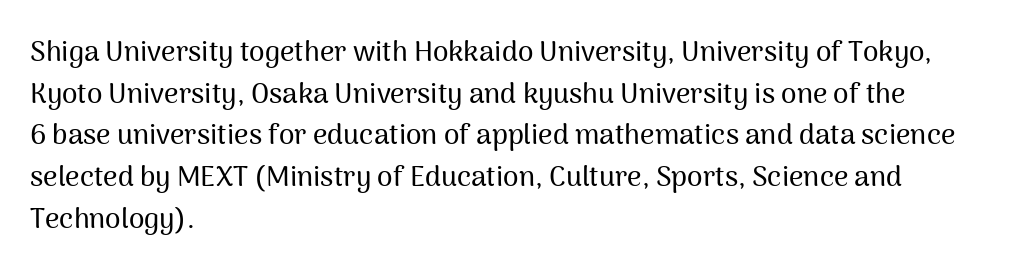
Q: Is the text italic (slanted)? A: No, it is upright.
Q: Is the typeface a serif or a sans-serif typeface? A: Sans-serif.
Q: Is the text underlined? A: No.
Q: How is the paragraph aligned? A: Left-aligned.
Q: Is the spacing between letters normal or unusually wide? A: Normal.
Q: Is the spacing between lines tight, normal or loose? A: Normal.
Q: Width (condensed, normal, or wide)? A: Normal.
Q: Stroke contrast? A: Medium.
Q: x-height? A: Medium.
Q: Monospaced? A: No.
